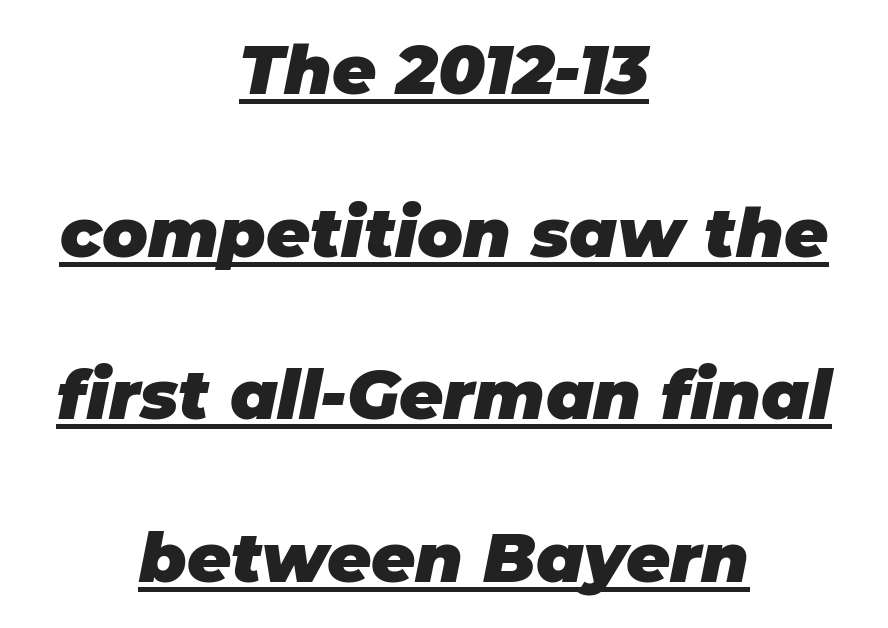
{"italic": "yes", "lean": "right", "slant_degrees": 11, "bold": "yes", "weight": "heavy", "width": "normal", "stroke_contrast": "low", "x_height": "large", "monospaced": "no", "underline": "yes", "align": "center", "line_spacing": "loose", "line_spacing_ratio": 2.39, "letter_spacing": "normal", "letter_spacing_em": 0.0, "glyph_px": 68}
